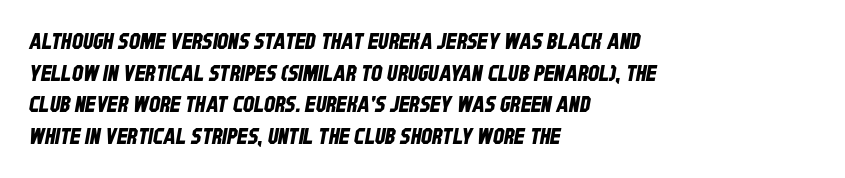
The image shows 22 px text type; set left-aligned, normal line spacing (1.44x), normal letter spacing, not underlined.
